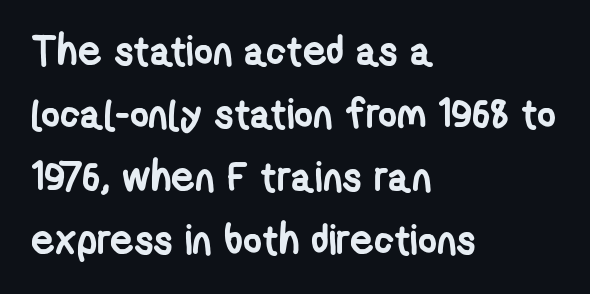
{"serif": "no", "bold": "yes", "weight": "semibold", "width": "condensed", "stroke_contrast": "low", "x_height": "medium", "monospaced": "no", "underline": "no", "align": "left", "line_spacing": "normal", "line_spacing_ratio": 1.54, "letter_spacing": "normal", "letter_spacing_em": 0.0, "glyph_px": 41}
